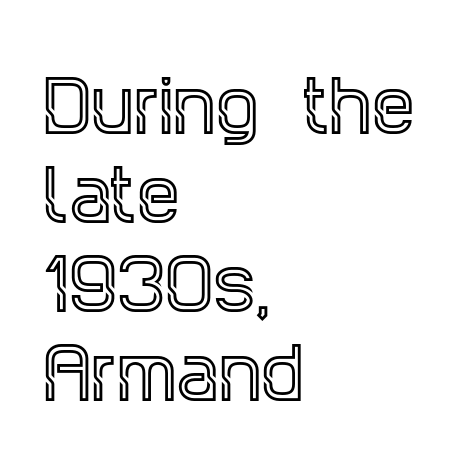
Successive baselines arrive at the customary interval. Between one letter and the next there's only the usual sliver of space. A bare baseline throughout the passage. The lines in this sample share a left origin and differ only in where they stop. The typeface chosen for these lines features serifs. You could not count columns in this text — the font is proportionally spaced.
